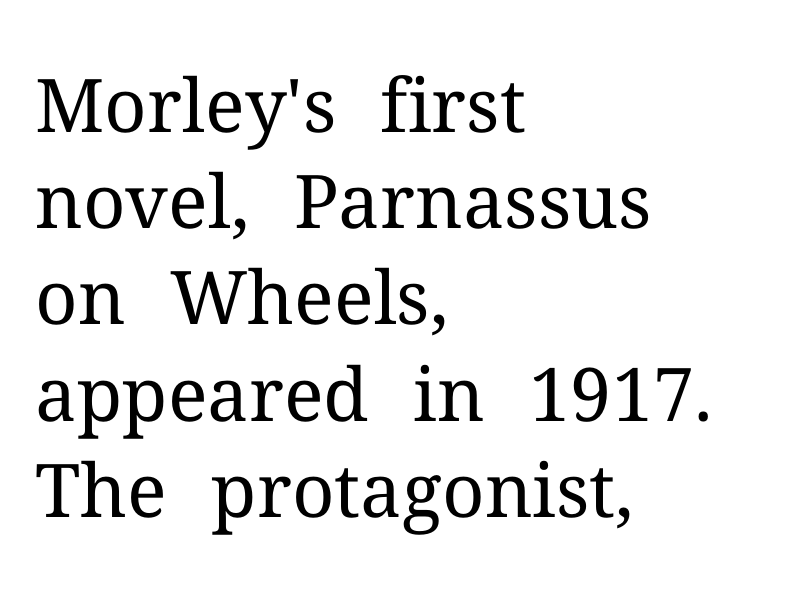
{"serif": "yes", "italic": "no", "bold": "no", "weight": "regular", "width": "normal", "stroke_contrast": "medium", "x_height": "medium", "monospaced": "no", "underline": "no", "align": "left", "line_spacing": "normal", "line_spacing_ratio": 1.3, "letter_spacing": "normal", "letter_spacing_em": 0.0, "glyph_px": 74}
